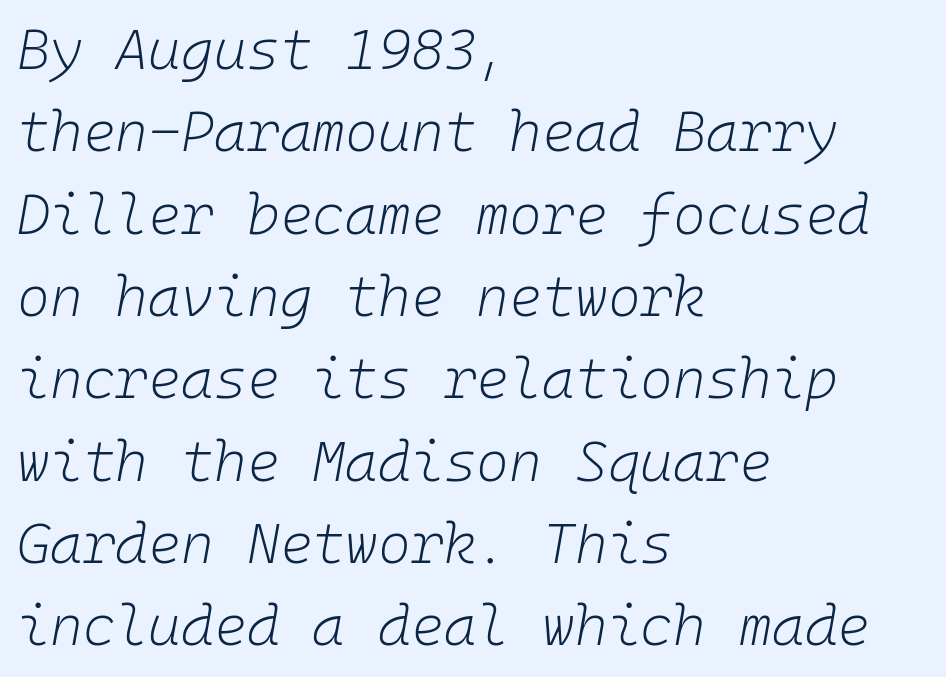
Q: Is the text bold? A: No.
Q: Is the text italic (slanted)? A: Yes, it leans right by about 10 degrees.
Q: Is the text underlined? A: No.
Q: How is the paragraph aligned? A: Left-aligned.
Q: Is the spacing between letters normal or unusually wide? A: Normal.
Q: Is the spacing between lines tight, normal or loose? A: Normal.
Q: Width (condensed, normal, or wide)? A: Normal.
Q: Stroke contrast? A: Low.
Q: x-height? A: Medium.
Q: Monospaced? A: Yes.
